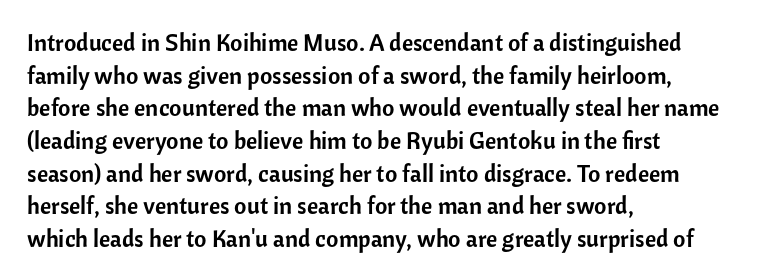
The vertical gap from one line to the next is medium. The rendering keeps characters at their native spacing. The axis of the letterforms is exactly vertical. Bare-footed words on every line. In CSS terms this would be text-align: left.
